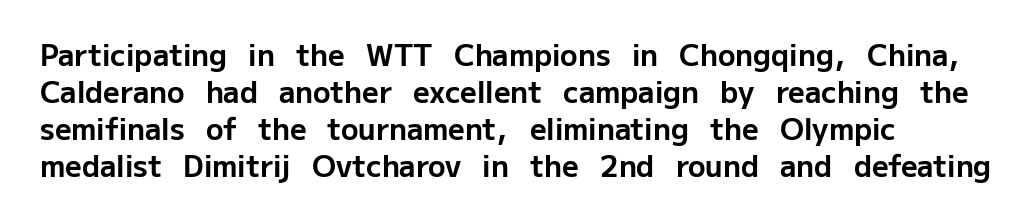
Q: Is the text bold? A: Yes.
Q: Is the text italic (slanted)? A: No, it is upright.
Q: Is the typeface a serif or a sans-serif typeface? A: Sans-serif.
Q: Is the text underlined? A: No.
Q: How is the paragraph aligned? A: Left-aligned.
Q: Is the spacing between letters normal or unusually wide? A: Normal.
Q: Is the spacing between lines tight, normal or loose? A: Normal.
Q: Width (condensed, normal, or wide)? A: Normal.
Q: Stroke contrast? A: Low.
Q: x-height? A: Medium.
Q: Monospaced? A: No.
